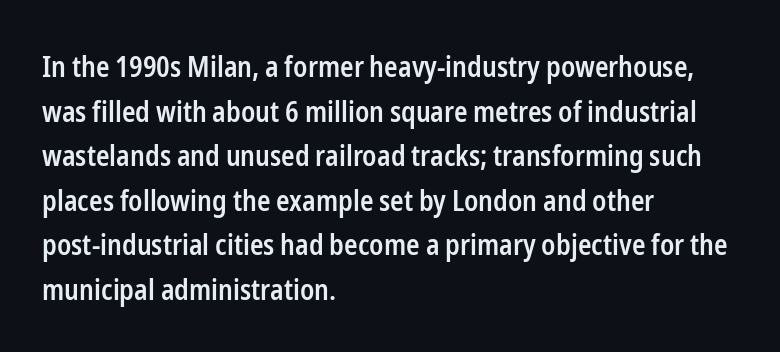
Q: Is the text bold? A: Semi-bold.
Q: Is the text italic (slanted)? A: No, it is upright.
Q: Is the typeface a serif or a sans-serif typeface? A: Sans-serif.
Q: Is the text underlined? A: No.
Q: How is the paragraph aligned? A: Left-aligned.
Q: Is the spacing between letters normal or unusually wide? A: Normal.
Q: Is the spacing between lines tight, normal or loose? A: Normal.
Q: Width (condensed, normal, or wide)? A: Condensed.
Q: Stroke contrast? A: Low.
Q: x-height? A: Medium.
Q: Monospaced? A: No.
